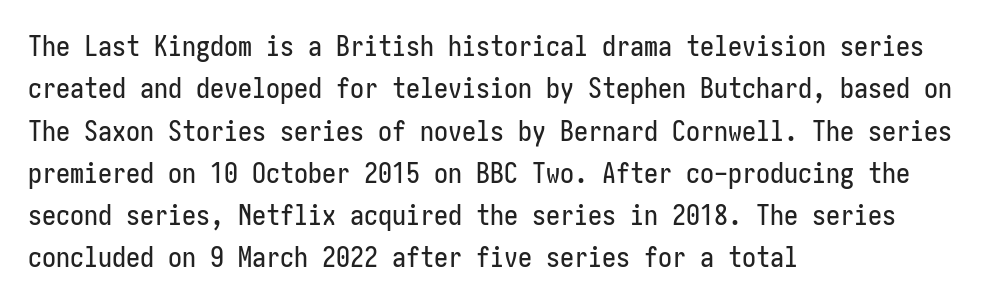
{"serif": "no", "italic": "no", "width": "condensed", "stroke_contrast": "low", "x_height": "medium", "underline": "no", "align": "left", "line_spacing": "normal", "line_spacing_ratio": 1.51, "letter_spacing": "normal", "letter_spacing_em": 0.0, "glyph_px": 28}
